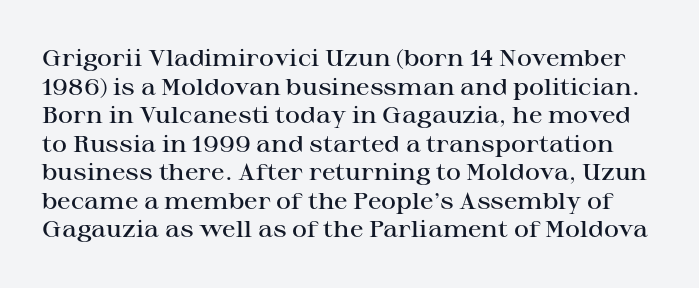
{"italic": "no", "bold": "semi", "underline": "no", "line_spacing_ratio": 1.24, "letter_spacing": "normal", "letter_spacing_em": 0.0, "glyph_px": 23}
